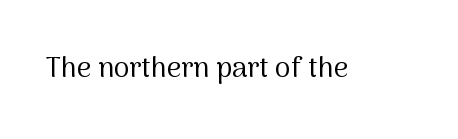
In terms of posture, this sample is upright. Character widths vary here, with narrow letters taking less room than wide ones. What stands out about the letter spacing? Nothing — it is the standard amount. Heft: none added — not bold. Nobody drew a line under any word here. The font family rendered here belongs to the sans-serif group.
